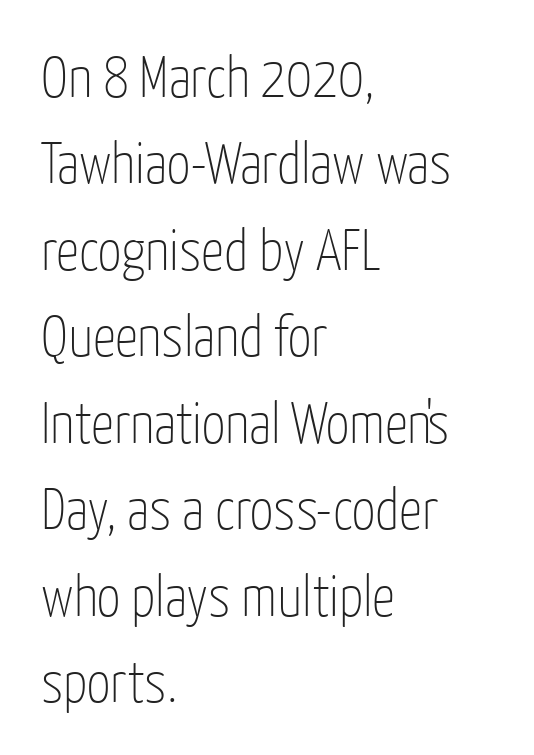
The rendering uses natural spacing where letterforms have individual widths. This rendering leaves character spacing at its baseline value. Notice how descenders clear the ascenders below comfortably — that's standard leading. The lines in this sample share a left origin and differ only in where they stop. In terms of letterform style, serifs are entirely absent.
